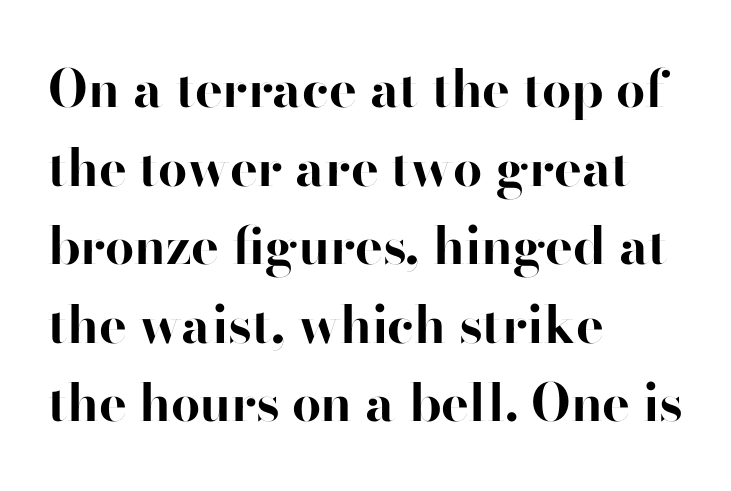
The image shows 52 px bold sans-serif type, upright; set left-aligned, normal line spacing (1.51x), normal letter spacing, not underlined; high stroke contrast and a small x-height.
